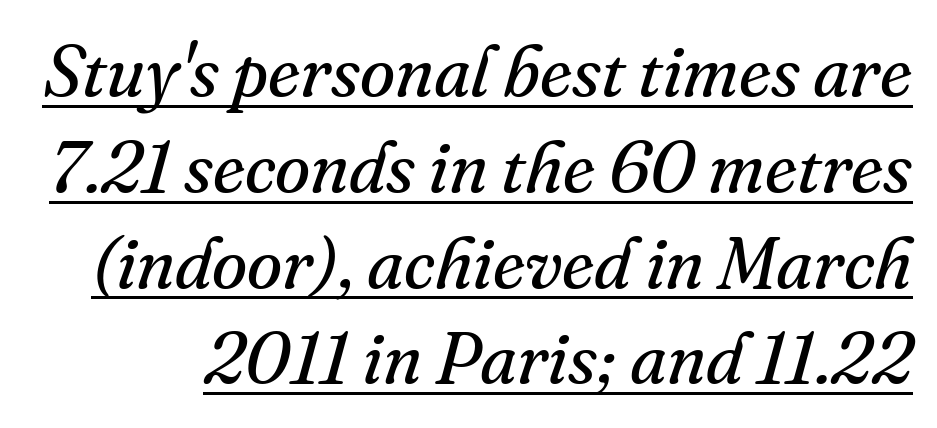
The image shows 72 px regular-weight serif type, italic (leaning right); set normal line spacing (1.33x), normal letter spacing, underlined; medium stroke contrast and a small x-height.
